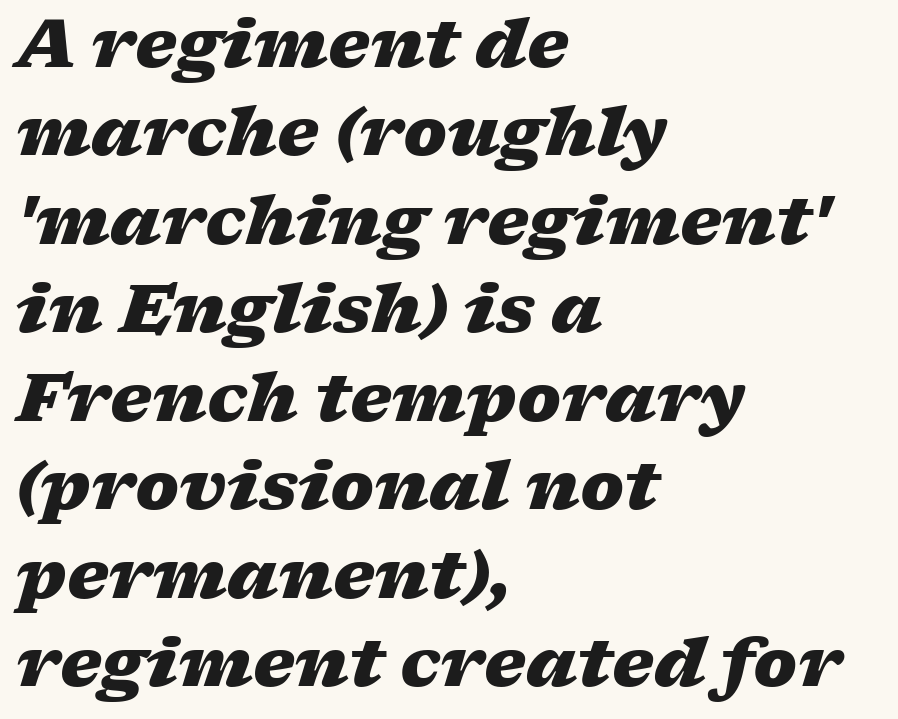
These lines keep a tight, regular rhythm from letter to letter. Only glyphs here, with clear space below each row. Is the block centered? No — it sits flush against the left margin. Chunky letters — that's bold for sure. Slant detected: the letters are inclined.
